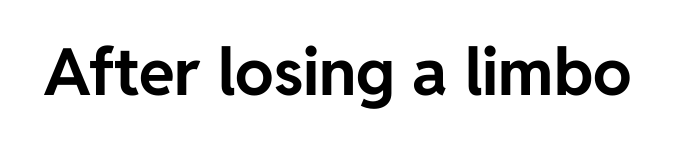
{"serif": "no", "italic": "no", "bold": "yes", "weight": "bold", "width": "normal", "stroke_contrast": "low", "x_height": "medium", "monospaced": "no", "underline": "no", "letter_spacing": "normal", "letter_spacing_em": 0.0, "glyph_px": 65}
